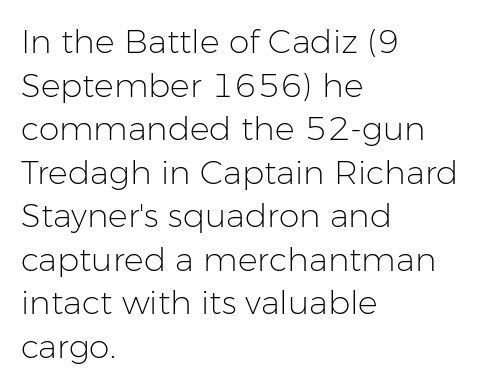
Beneath every word, the page is bare. Successive baselines arrive at the customary interval. Think of a printed novel: that variable character pitch is what you see here. Line beginnings align vertically; line endings do not. A sans-serif font was chosen for this passage. No italicization has been applied; the sample stays upright.
